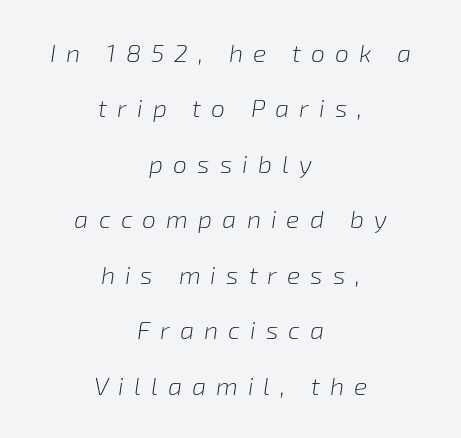
It's the slanting kind of type. The rendering positions every line midway between the sides. These lines have a slow, spaced-out rhythm from letter to letter. Bold? No — there's no thickening of the strokes. The block of text is sparse from top to bottom, with ample space between rows.
